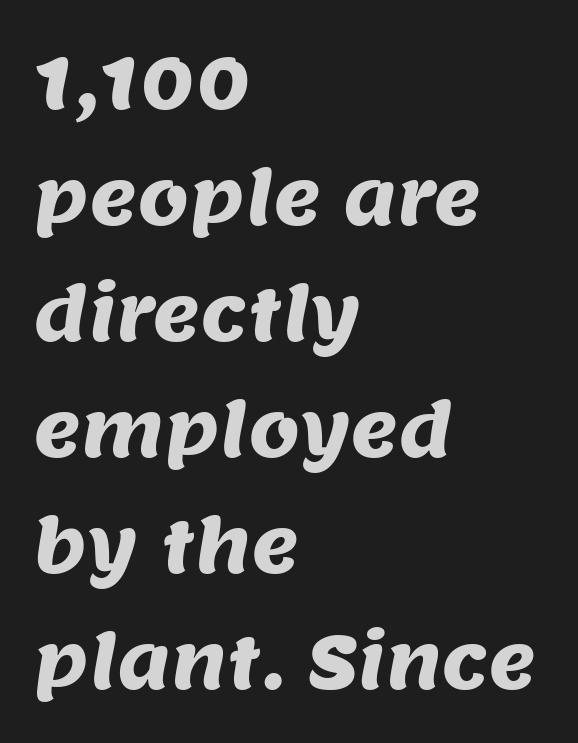
The image shows 73 px sans-serif type; set left-aligned, normal line spacing (1.59x), normal letter spacing, not underlined; medium stroke contrast and a large x-height.
